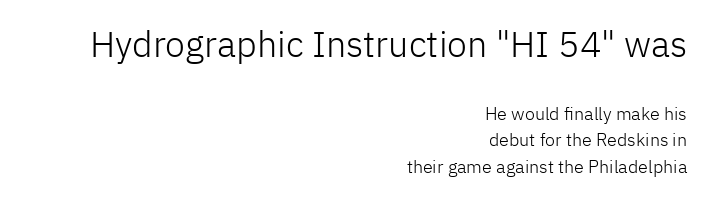
These glyphs show unthickened strokes, regular width or finer. Caption: multi-line text, flush right, ragged left. Style check: upright. These lines are rendered in a variable-pitch font. Words float on clear page, feet unadorned.
